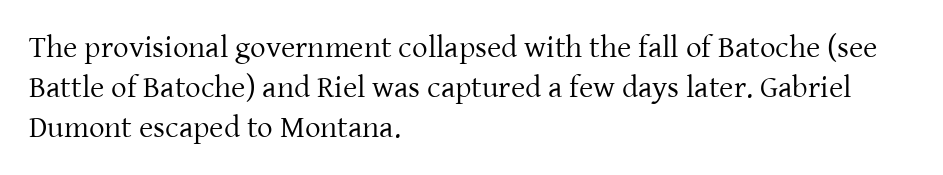
The image shows 31 px regular-weight serif type, upright; set left-aligned, normal line spacing (1.29x), normal letter spacing, not underlined; low stroke contrast and a medium x-height.
